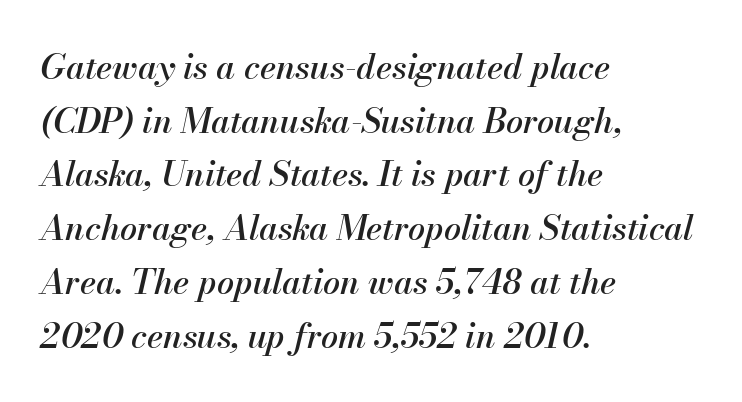
{"italic": "yes", "lean": "right", "slant_degrees": 13, "width": "normal", "stroke_contrast": "medium", "x_height": "small", "monospaced": "no", "underline": "no", "align": "left", "line_spacing": "normal", "line_spacing_ratio": 1.58, "letter_spacing": "normal", "letter_spacing_em": 0.0, "glyph_px": 34}
